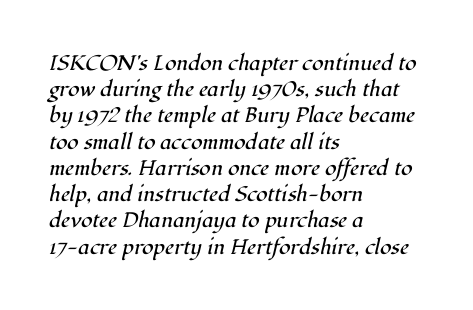
{"italic": "yes", "lean": "right", "slant_degrees": 12, "bold": "no", "underline": "no", "align": "left", "line_spacing": "normal", "line_spacing_ratio": 1.25, "letter_spacing": "normal", "letter_spacing_em": 0.0, "glyph_px": 21}
